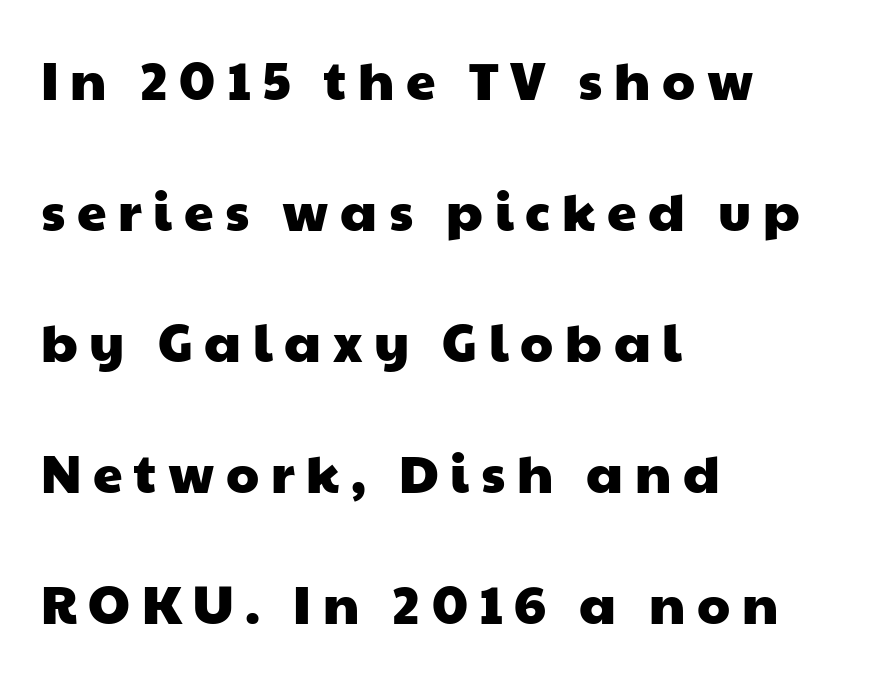
Q: Is the typeface a serif or a sans-serif typeface? A: Sans-serif.
Q: Is the text underlined? A: No.
Q: How is the paragraph aligned? A: Left-aligned.
Q: Is the spacing between letters normal or unusually wide? A: Unusually wide.
Q: Is the spacing between lines tight, normal or loose? A: Loose.
Q: Width (condensed, normal, or wide)? A: Wide.
Q: Stroke contrast? A: Low.
Q: x-height? A: Medium.
Q: Monospaced? A: No.
